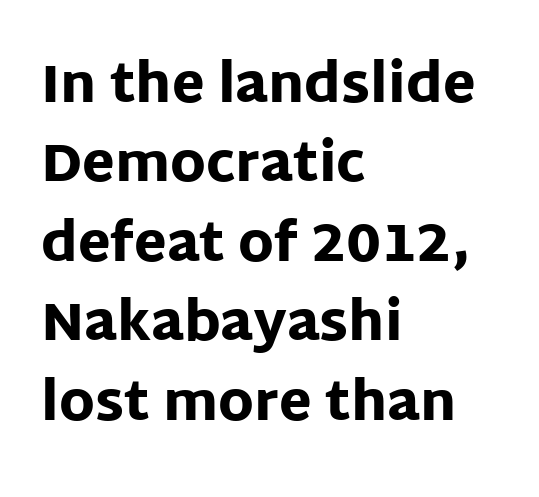
Heavy-handed strokes throughout: this text is bold. The rendering keeps characters at their native spacing. This is roman type, the default non-slanted kind. Notice how the passage keeps a crisp vertical edge on the left only.
